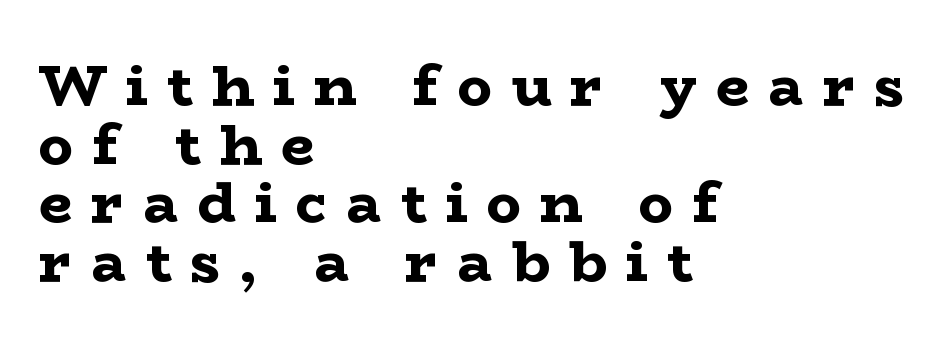
Q: Is the text bold? A: Yes.
Q: Is the text italic (slanted)? A: No, it is upright.
Q: Is the typeface a serif or a sans-serif typeface? A: Serif.
Q: Is the text underlined? A: No.
Q: How is the paragraph aligned? A: Left-aligned.
Q: Is the spacing between letters normal or unusually wide? A: Unusually wide.
Q: Is the spacing between lines tight, normal or loose? A: Tight.
Q: Width (condensed, normal, or wide)? A: Wide.
Q: Stroke contrast? A: Low.
Q: x-height? A: Medium.
Q: Monospaced? A: No.
